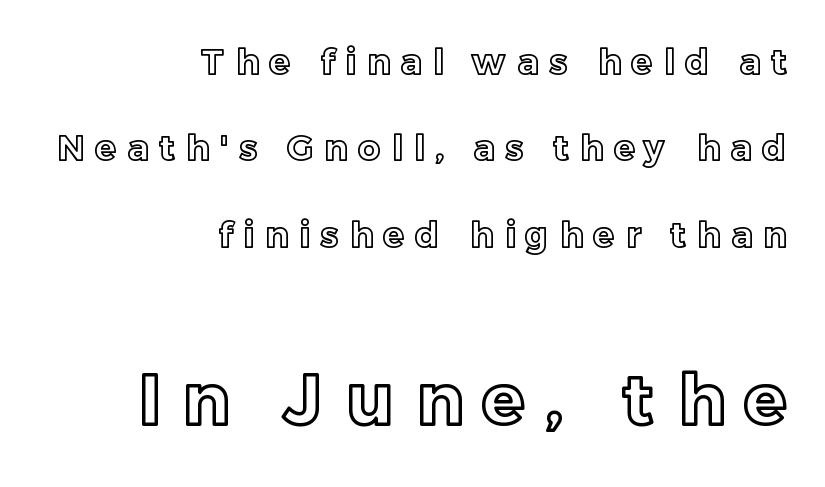
The image shows 70 px text type, upright; set right-aligned, loose line spacing (2.47x), unusually wide letter spacing (+0.31 em), not underlined; the second (bottom) block is 2.0x larger; a medium x-height.
